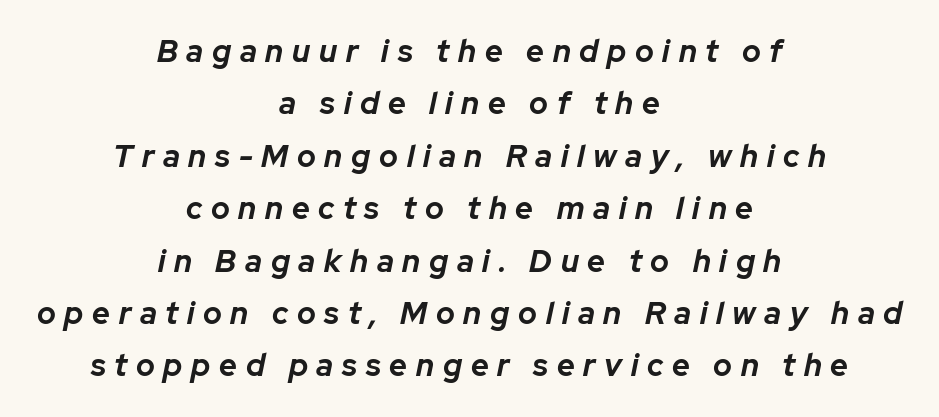
Q: Is the text bold? A: Yes.
Q: Is the text italic (slanted)? A: Yes, it leans right by about 12 degrees.
Q: Is the text underlined? A: No.
Q: How is the paragraph aligned? A: Centered.
Q: Is the spacing between letters normal or unusually wide? A: Unusually wide.
Q: Is the spacing between lines tight, normal or loose? A: Normal.
Q: Width (condensed, normal, or wide)? A: Normal.
Q: Stroke contrast? A: Low.
Q: x-height? A: Medium.
Q: Monospaced? A: No.
